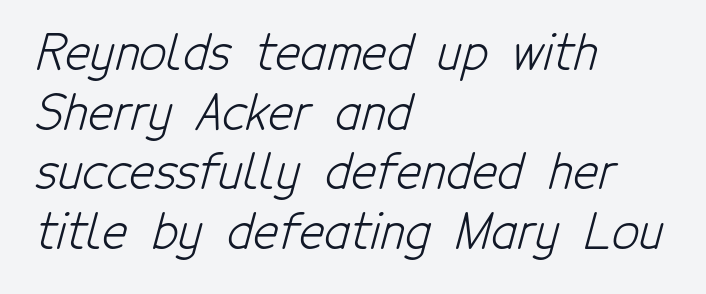
A clean baseline with only descenders dipping below it. Default kerning and tracking; the words read as compact shapes. Stroke terminals: plain, sans-serif. Ink coverage per letter is moderate at most. Where is the straight margin? On the left.
